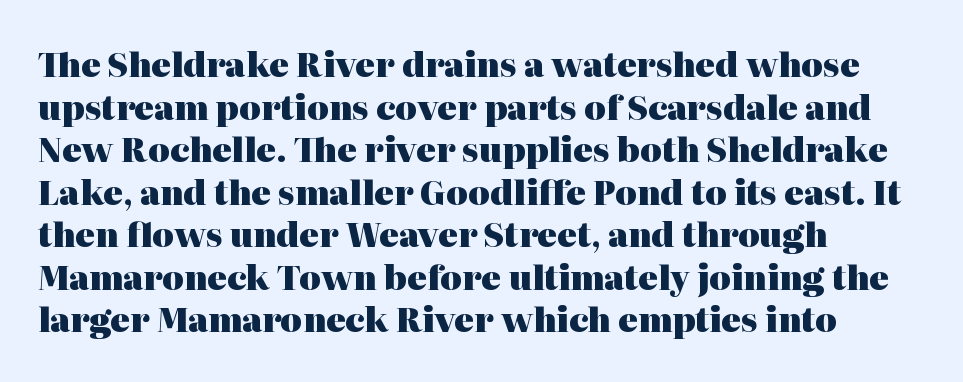
The image shows 33 px heavy serif type, upright; set left-aligned, normal line spacing (1.29x), normal letter spacing, not underlined; high stroke contrast and a medium x-height.
